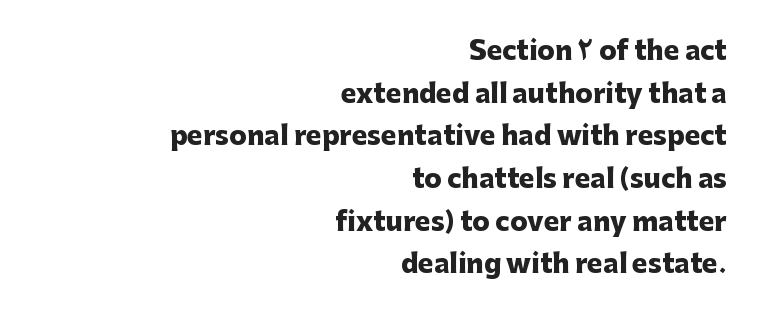
The image shows 26 px bold type, upright; set right-aligned, normal line spacing (1.64x), normal letter spacing, not underlined.
